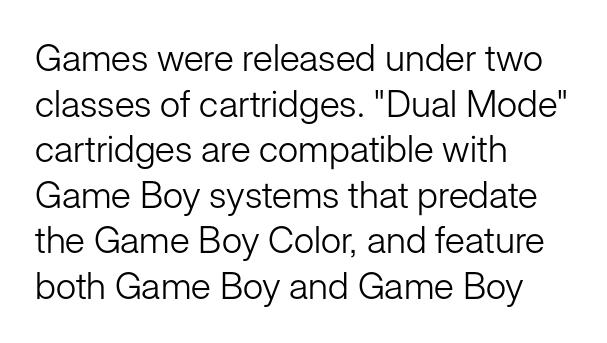
The image shows 37 px light sans-serif type, upright; set left-aligned, line spacing 1.23x, normal letter spacing, not underlined; low stroke contrast and a medium x-height.
